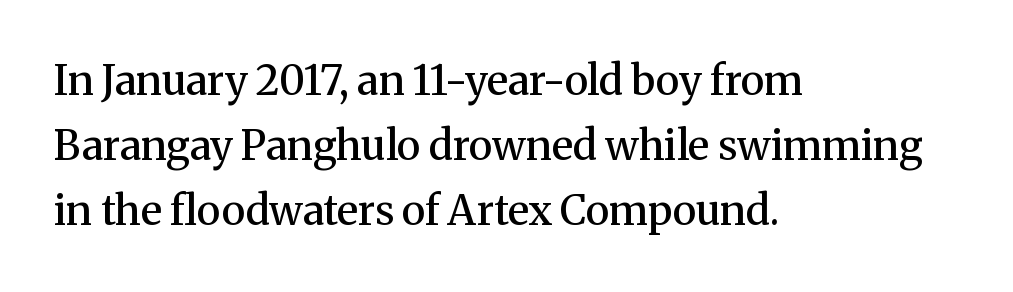
Q: Is the text bold? A: Semi-bold.
Q: Is the text italic (slanted)? A: No, it is upright.
Q: Is the typeface a serif or a sans-serif typeface? A: Serif.
Q: Is the text underlined? A: No.
Q: How is the paragraph aligned? A: Left-aligned.
Q: Is the spacing between letters normal or unusually wide? A: Normal.
Q: Is the spacing between lines tight, normal or loose? A: Normal.
Q: Width (condensed, normal, or wide)? A: Normal.
Q: Stroke contrast? A: Medium.
Q: x-height? A: Medium.
Q: Monospaced? A: No.
